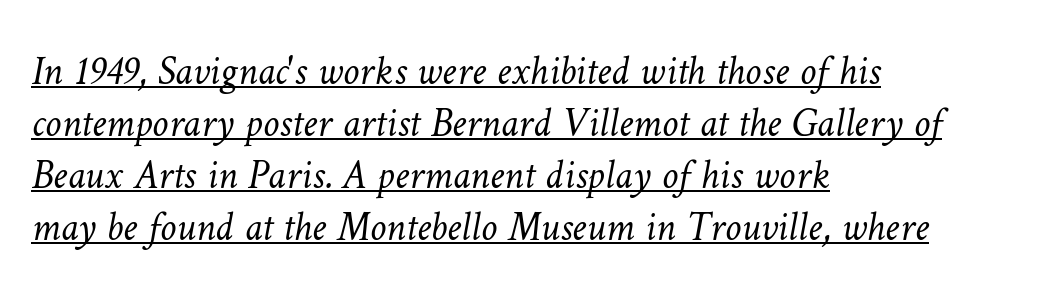
The image shows 41 px light type; set left-aligned, normal line spacing (1.27x), normal letter spacing, underlined; low stroke contrast and a medium x-height.
